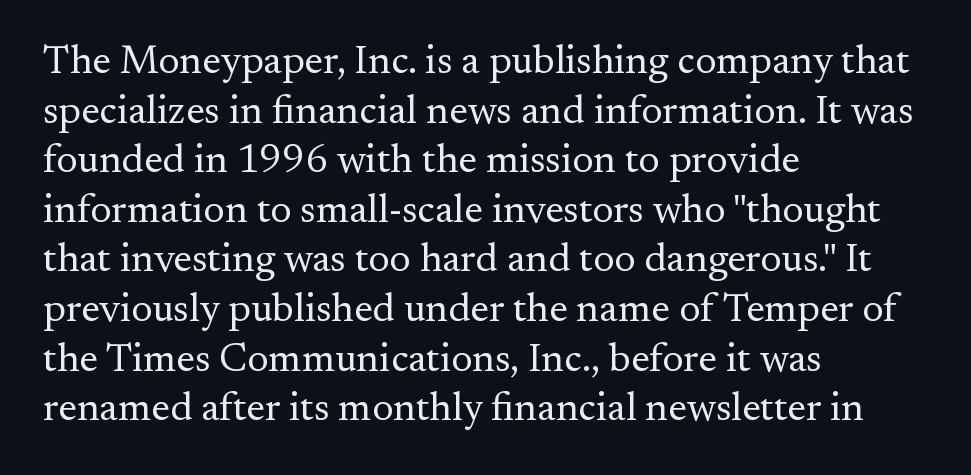
Q: Is the text bold? A: No.
Q: Is the text italic (slanted)? A: No, it is upright.
Q: Is the typeface a serif or a sans-serif typeface? A: Serif.
Q: Is the text underlined? A: No.
Q: How is the paragraph aligned? A: Left-aligned.
Q: Is the spacing between letters normal or unusually wide? A: Normal.
Q: Width (condensed, normal, or wide)? A: Normal.
Q: Stroke contrast? A: Medium.
Q: x-height? A: Small.
Q: Monospaced? A: No.
